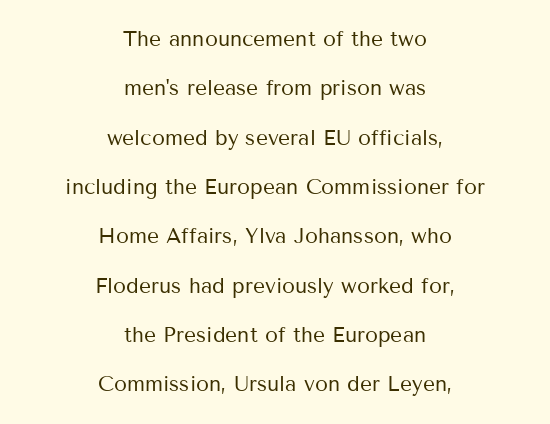
Airy leading. Honestly, the letter spacing is just normal — you wouldn't notice it. This sample is center-justified, so both line endings float freely. Do the letters lean? They stand straight.
